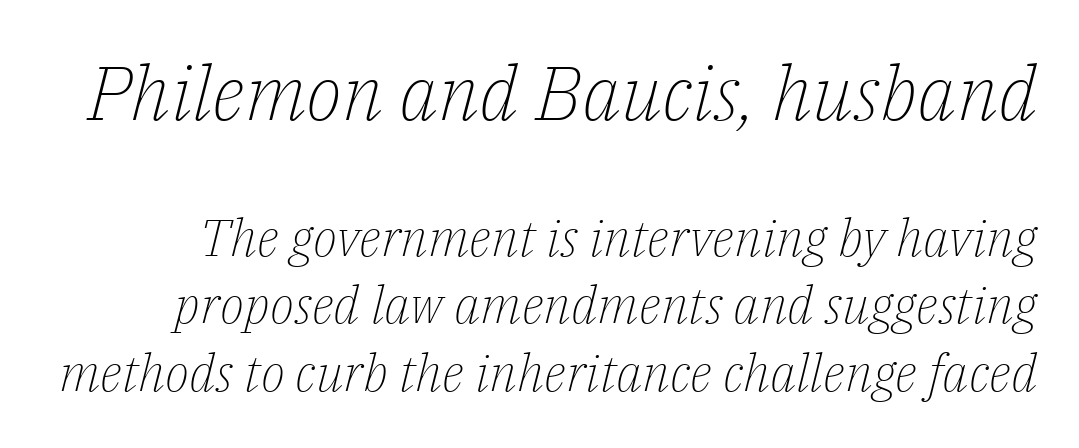
Here the glyphs are tracked normally, forming tight word shapes. Which chunk is bigger? The first one — the top block dwarfs the bottom. Clear beneath every line of the passage. Each letter's strokes conclude with small projecting serifs. The lines sit at an ordinary, default distance from one another. Notice how the stems are inclined rather than vertical — that's the hallmark of italics.
